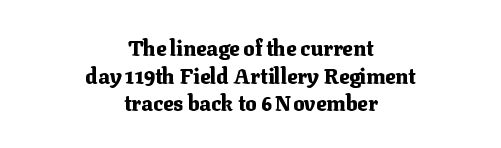
Q: Is the text bold? A: Yes.
Q: Is the text italic (slanted)? A: No, it is upright.
Q: Is the text underlined? A: No.
Q: How is the paragraph aligned? A: Centered.
Q: Is the spacing between letters normal or unusually wide? A: Normal.
Q: Is the spacing between lines tight, normal or loose? A: Normal.
